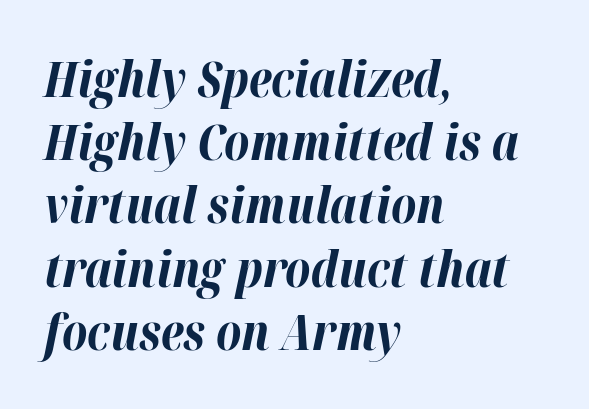
The image shows 49 px bold type, italic (leaning right); set left-aligned, normal line spacing (1.29x), normal letter spacing, not underlined; high stroke contrast and a medium x-height.
